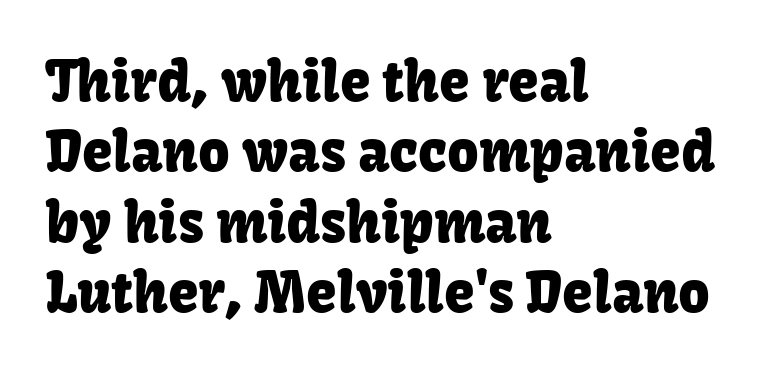
Casual observation: everything's shoved over to the left. Does the type have serifs? No, each stem ends abruptly. The baseline area is clear. Compared with typical body copy, the letter spacing here is the same. You could not count columns in this text — the font is proportionally spaced. Line spacing here is normal.
